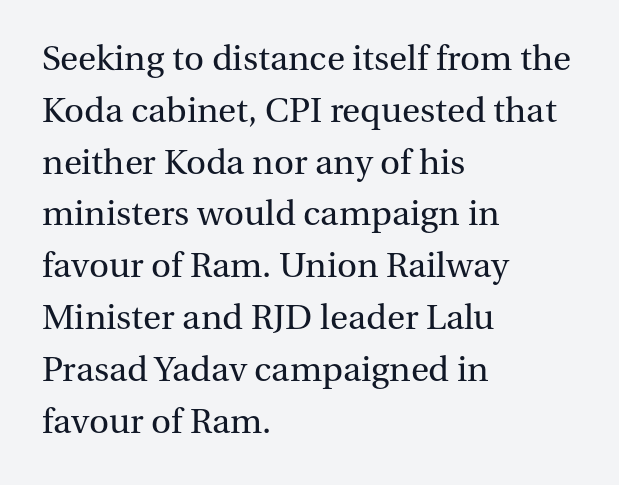
Q: Is the text bold? A: No.
Q: Is the text italic (slanted)? A: No, it is upright.
Q: Is the typeface a serif or a sans-serif typeface? A: Serif.
Q: Is the text underlined? A: No.
Q: How is the paragraph aligned? A: Left-aligned.
Q: Is the spacing between letters normal or unusually wide? A: Normal.
Q: Is the spacing between lines tight, normal or loose? A: Normal.
Q: Width (condensed, normal, or wide)? A: Normal.
Q: Stroke contrast? A: Medium.
Q: x-height? A: Medium.
Q: Monospaced? A: No.
